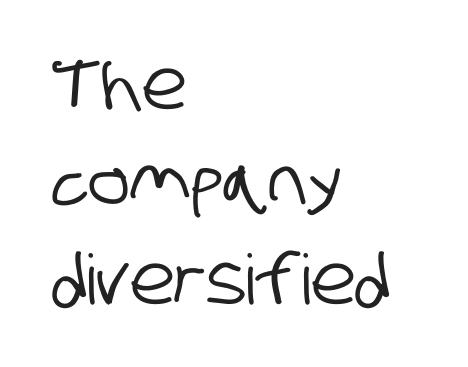
Q: Is the typeface a serif or a sans-serif typeface? A: Sans-serif.
Q: Is the text underlined? A: No.
Q: How is the paragraph aligned? A: Left-aligned.
Q: Is the spacing between letters normal or unusually wide? A: Normal.
Q: Is the spacing between lines tight, normal or loose? A: Normal.
Q: Width (condensed, normal, or wide)? A: Condensed.
Q: Stroke contrast? A: Low.
Q: x-height? A: Large.
Q: Monospaced? A: No.
